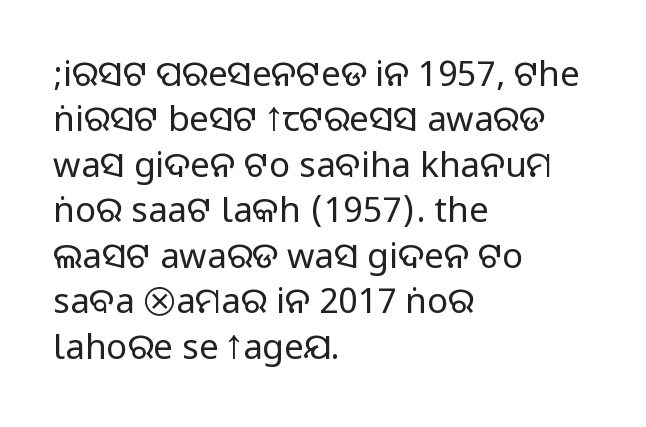
Q: Is the text italic (slanted)? A: No, it is upright.
Q: Is the typeface a serif or a sans-serif typeface? A: Sans-serif.
Q: Is the text underlined? A: No.
Q: How is the paragraph aligned? A: Left-aligned.
Q: Is the spacing between letters normal or unusually wide? A: Normal.
Q: Is the spacing between lines tight, normal or loose? A: Normal.
Q: Width (condensed, normal, or wide)? A: Normal.
Q: Stroke contrast? A: Medium.
Q: Monospaced? A: No.
